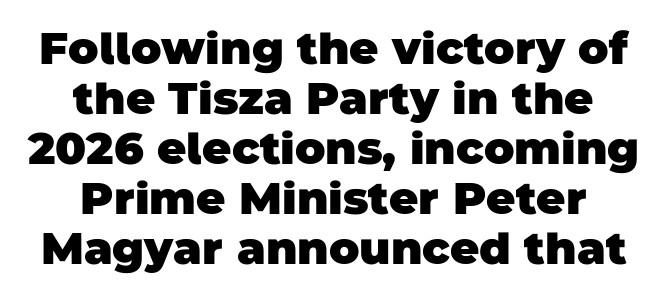
Q: Is the text bold? A: Yes.
Q: Is the typeface a serif or a sans-serif typeface? A: Sans-serif.
Q: Is the text underlined? A: No.
Q: How is the paragraph aligned? A: Centered.
Q: Is the spacing between letters normal or unusually wide? A: Normal.
Q: Is the spacing between lines tight, normal or loose? A: Tight.
Q: Width (condensed, normal, or wide)? A: Normal.
Q: Stroke contrast? A: Low.
Q: x-height? A: Large.
Q: Monospaced? A: No.
